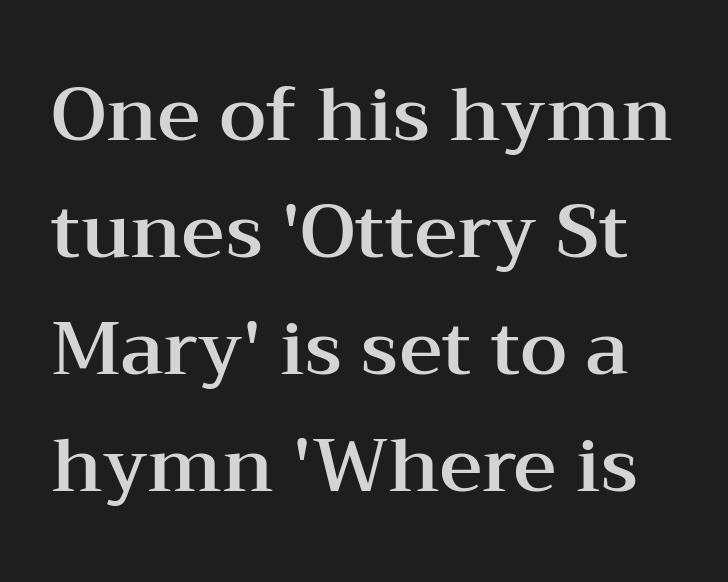
Any mark beneath the type? The region is blank. A typesetter would call this proportional, since set widths differ per character. What's the leading like? Ordinary, nothing unusual. This is roman type, the default non-slanted kind.
